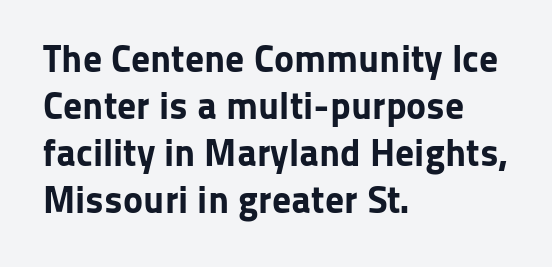
{"serif": "no", "italic": "no", "bold": "yes", "weight": "bold", "width": "normal", "stroke_contrast": "low", "x_height": "medium", "monospaced": "no", "underline": "no", "align": "left", "line_spacing_ratio": 1.24, "letter_spacing": "normal", "letter_spacing_em": 0.0, "glyph_px": 38}
